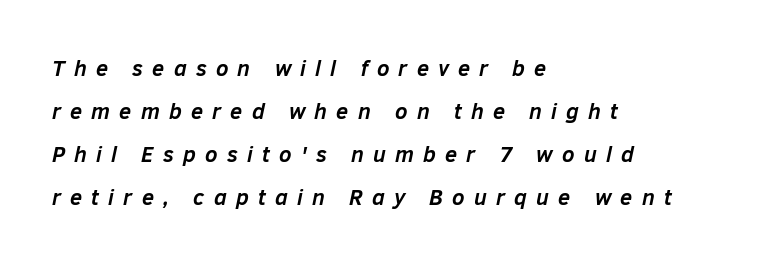
Q: Is the text bold? A: Yes.
Q: Is the text italic (slanted)? A: Yes, it leans right by about 12 degrees.
Q: Is the text underlined? A: No.
Q: How is the paragraph aligned? A: Left-aligned.
Q: Is the spacing between letters normal or unusually wide? A: Unusually wide.
Q: Is the spacing between lines tight, normal or loose? A: Loose.
